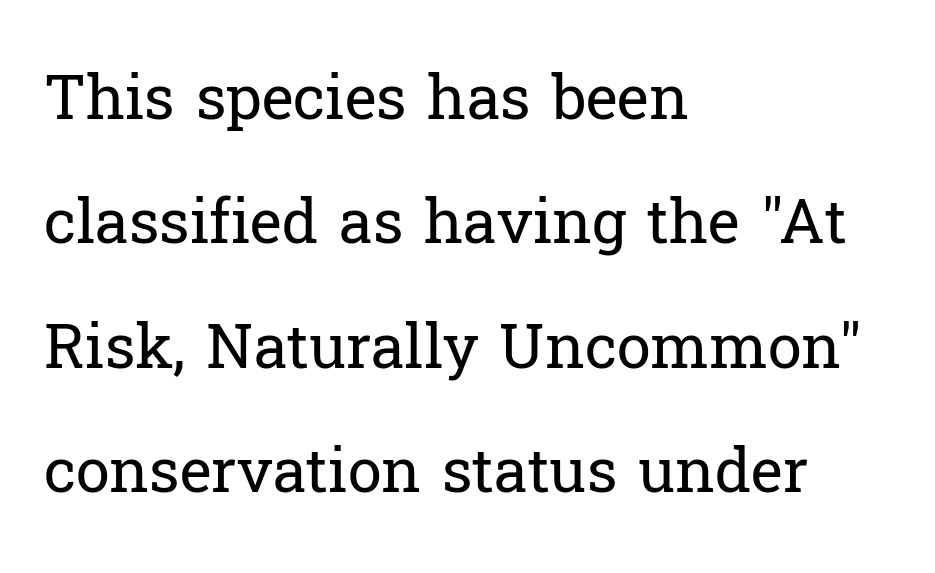
The space between consecutive lines is lavish. Check the space under the baseline: it is left empty. A quiet, ordinary-to-light weight characterises the typeface. The face used here is seriffed, in the tradition of book romans. Is the letter spacing exaggerated? No — it looks like the ordinary default. Each line starts at the same left margin while the right side varies.
